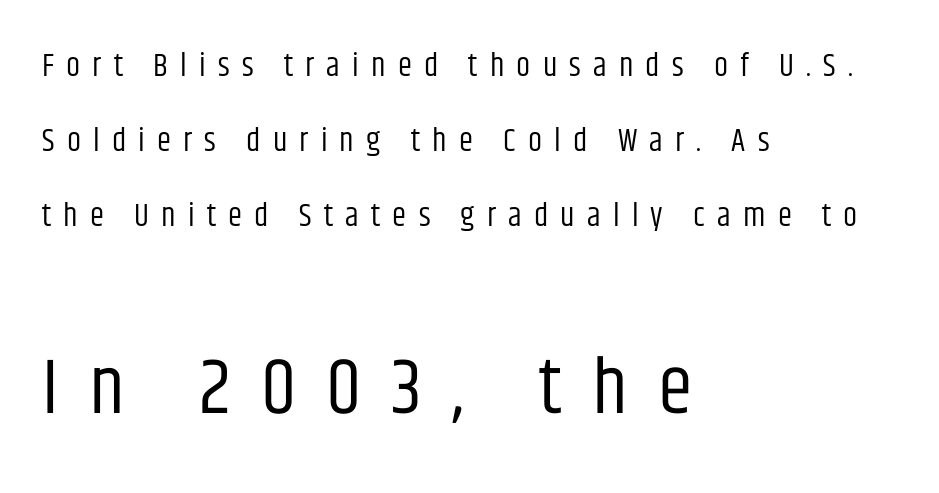
{"serif": "no", "italic": "no", "bold": "no", "weight": "regular", "width": "condensed", "stroke_contrast": "low", "x_height": "large", "monospaced": "no", "underline": "no", "align": "left", "line_spacing": "loose", "line_spacing_ratio": 2.34, "letter_spacing": "wide", "letter_spacing_em": 0.38, "larger_block": "second", "size_ratio": 2.47, "glyph_px": 79}
